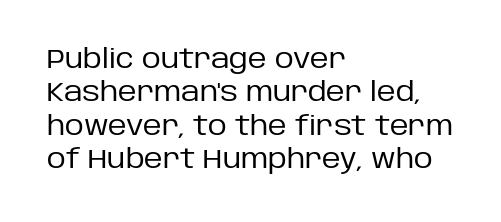
The image shows 26 px text type, upright; set left-aligned, normal line spacing (1.28x), normal letter spacing, not underlined.
